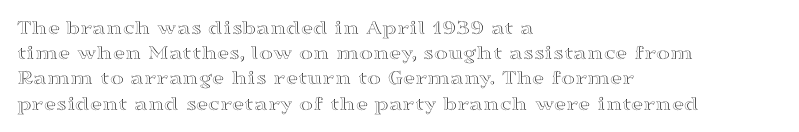
Q: Is the text italic (slanted)? A: No, it is upright.
Q: Is the text underlined? A: No.
Q: How is the paragraph aligned? A: Left-aligned.
Q: Is the spacing between letters normal or unusually wide? A: Normal.
